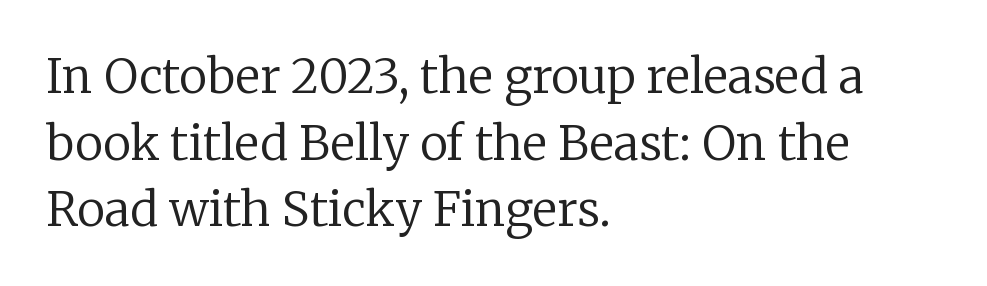
The image shows 47 px regular-weight serif type, upright; set left-aligned, normal line spacing (1.42x), normal letter spacing, not underlined; low stroke contrast and a medium x-height.
